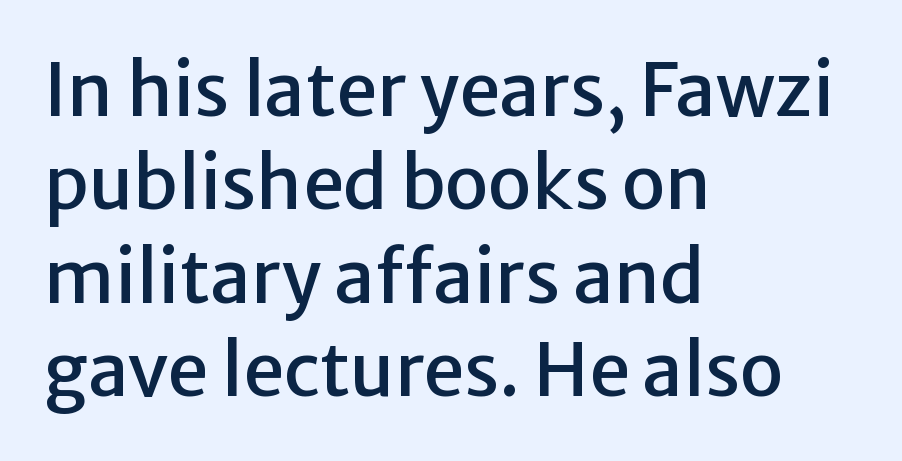
Q: Is the text italic (slanted)? A: No, it is upright.
Q: Is the typeface a serif or a sans-serif typeface? A: Sans-serif.
Q: Is the text underlined? A: No.
Q: How is the paragraph aligned? A: Left-aligned.
Q: Is the spacing between letters normal or unusually wide? A: Normal.
Q: Is the spacing between lines tight, normal or loose? A: Normal.
Q: Width (condensed, normal, or wide)? A: Normal.
Q: Stroke contrast? A: Low.
Q: x-height? A: Medium.
Q: Monospaced? A: No.
